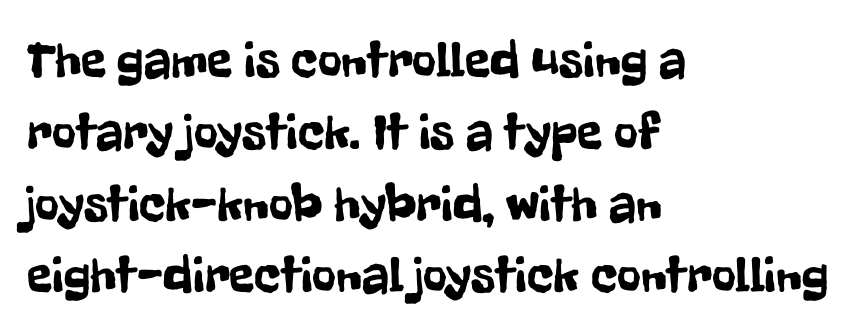
The image shows 52 px condensed sans-serif type, upright; set left-aligned, normal line spacing (1.38x), normal letter spacing, not underlined; low stroke contrast and a medium x-height.
